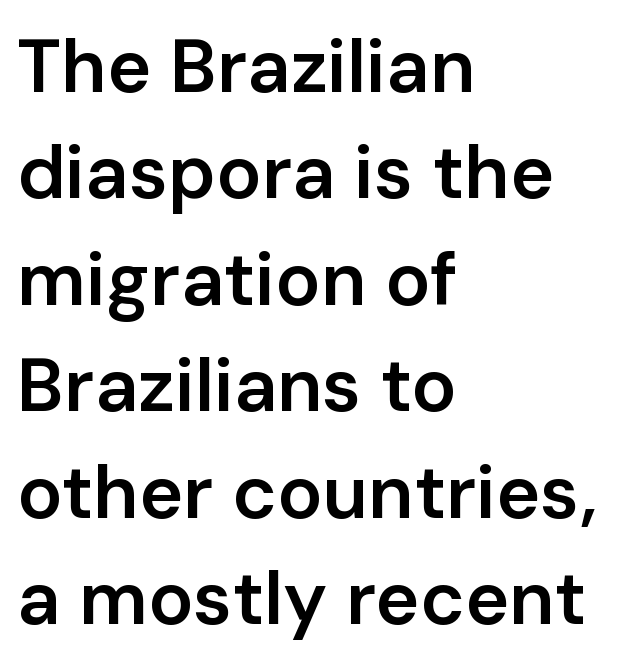
One-word summary of the alignment: left. A bit beefed up — I'd call it semibold rather than bold. Observe the ordinary spacing: letters are neighbours, not strangers. Rendered with straight, roman letterforms.
